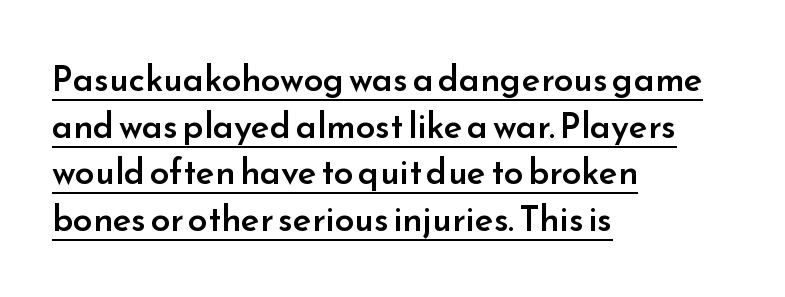
The image shows 35 px semibold sans-serif type, upright; set left-aligned, normal line spacing (1.33x), normal letter spacing, underlined; low stroke contrast and a small x-height.
